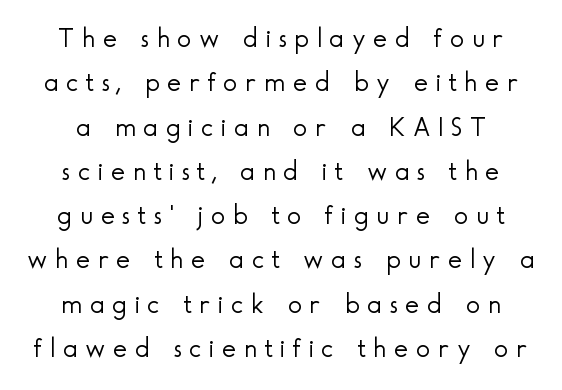
Do the letters lean? They stand straight. The passage shown has open, widely tracked lettering throughout. No heavy texture on the line: the type isn't bold. In terms of leading, this rendering sits right in the middle.
